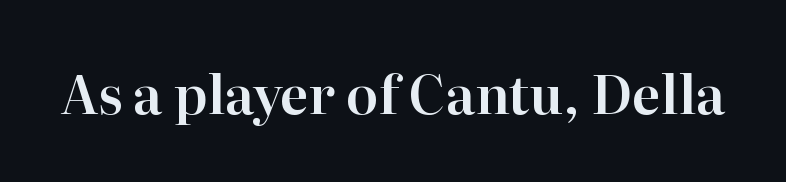
{"serif": "yes", "italic": "no", "width": "normal", "stroke_contrast": "high", "x_height": "medium", "monospaced": "no", "underline": "no", "letter_spacing": "normal", "letter_spacing_em": 0.0, "glyph_px": 53}
